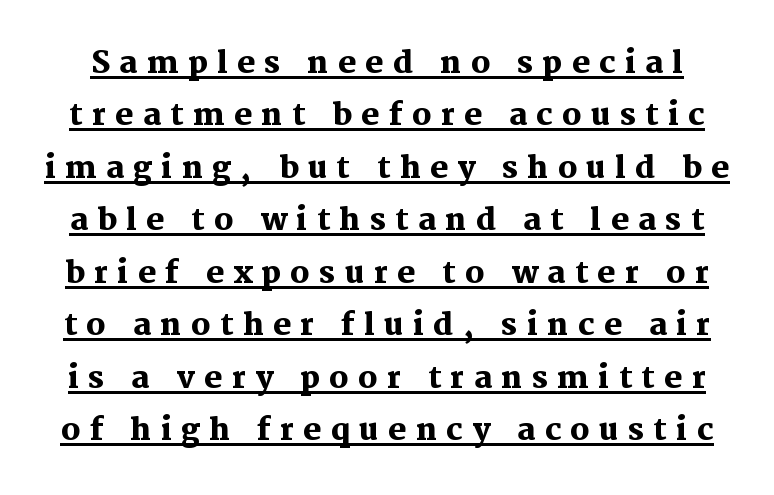
The strokes are fattened all the way to bold. These lines are rendered in a variable-pitch font. Students, observe the line beneath the letters — that is underlining. This sample uses an upright cut, with every glyph sitting square on the baseline. A serif font was chosen for this passage.
